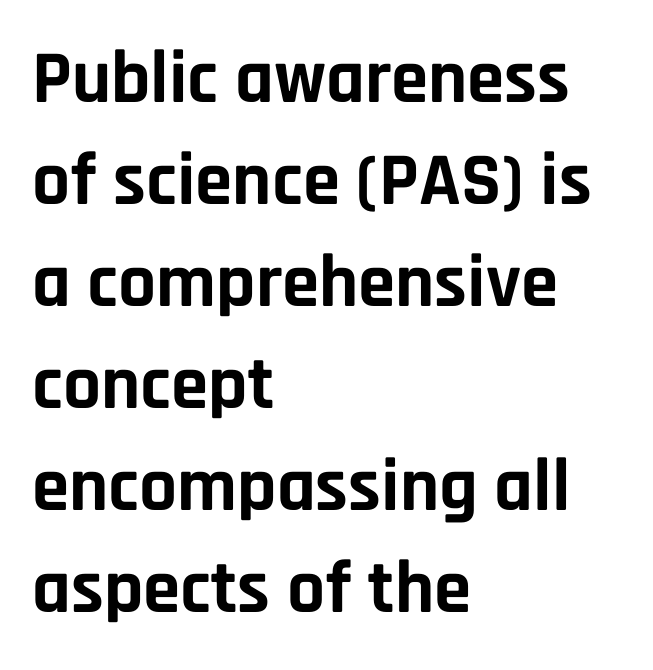
The image shows 75 px bold sans-serif type, upright; set left-aligned, normal line spacing (1.36x), normal letter spacing, not underlined; low stroke contrast and a large x-height.
